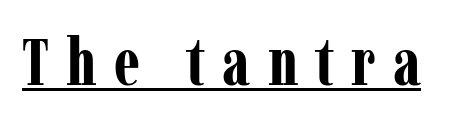
Q: Is the text bold? A: Yes.
Q: Is the text italic (slanted)? A: No, it is upright.
Q: Is the typeface a serif or a sans-serif typeface? A: Serif.
Q: Is the text underlined? A: Yes.
Q: Is the spacing between letters normal or unusually wide? A: Unusually wide.
Q: Width (condensed, normal, or wide)? A: Condensed.
Q: Stroke contrast? A: Low.
Q: x-height? A: Medium.
Q: Monospaced? A: No.
